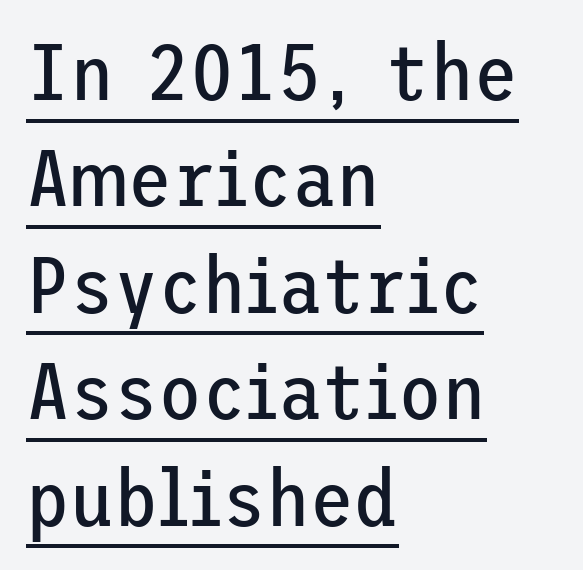
Q: Is the text bold? A: No.
Q: Is the text italic (slanted)? A: No, it is upright.
Q: Is the typeface a serif or a sans-serif typeface? A: Sans-serif.
Q: Is the text underlined? A: Yes.
Q: How is the paragraph aligned? A: Left-aligned.
Q: Is the spacing between letters normal or unusually wide? A: Normal.
Q: Is the spacing between lines tight, normal or loose? A: Normal.
Q: Width (condensed, normal, or wide)? A: Normal.
Q: Stroke contrast? A: Low.
Q: x-height? A: Medium.
